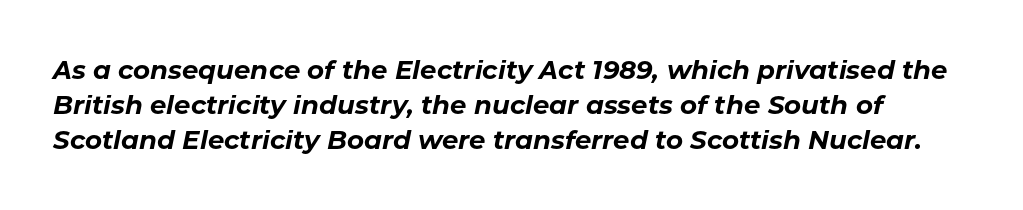
{"italic": "yes", "lean": "right", "slant_degrees": 11, "bold": "yes", "underline": "no", "line_spacing": "normal", "line_spacing_ratio": 1.35, "letter_spacing": "normal", "letter_spacing_em": 0.0, "glyph_px": 26}
